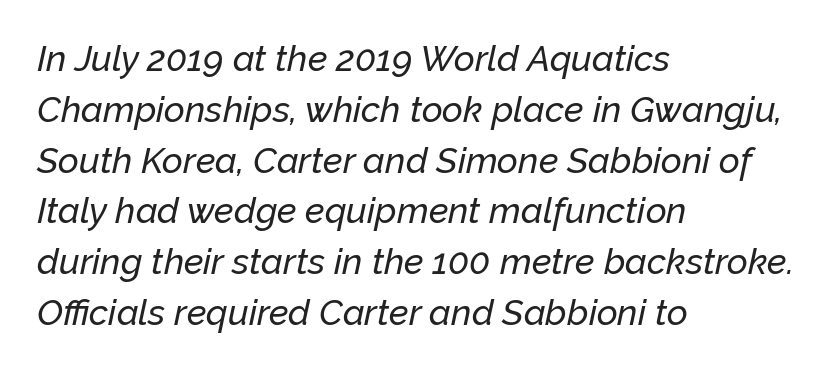
{"italic": "yes", "lean": "right", "slant_degrees": 12, "width": "normal", "stroke_contrast": "low", "x_height": "medium", "monospaced": "no", "underline": "no", "align": "left", "line_spacing": "normal", "line_spacing_ratio": 1.41, "letter_spacing": "normal", "letter_spacing_em": 0.0, "glyph_px": 36}
